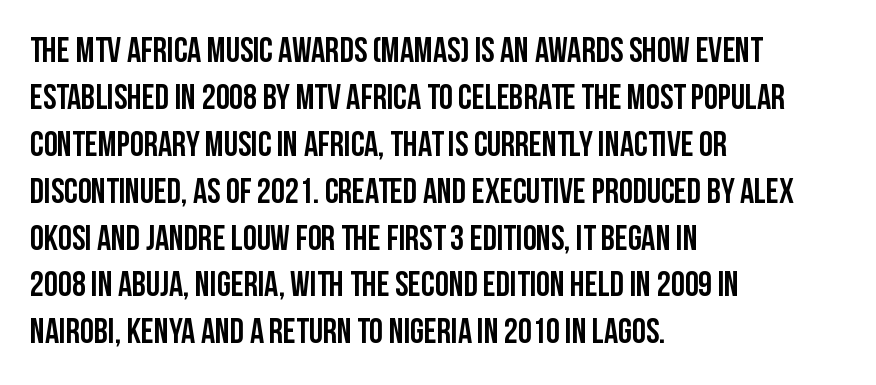
The image shows 35 px condensed sans-serif type, upright; set left-aligned, normal line spacing (1.34x), normal letter spacing, not underlined; low stroke contrast and a large x-height.
